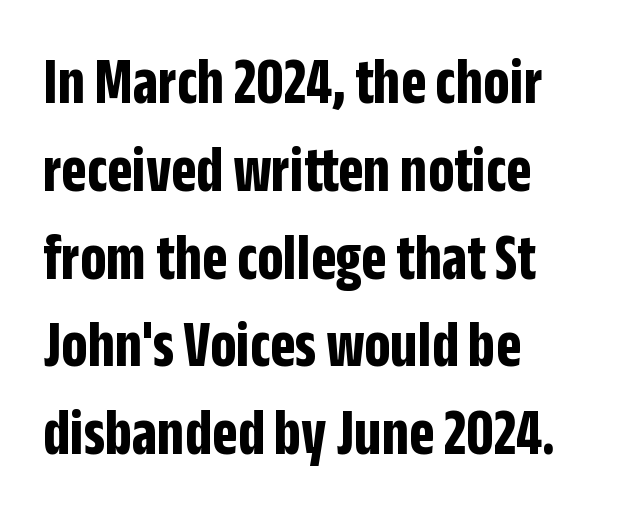
Q: Is the text bold? A: Yes.
Q: Is the text italic (slanted)? A: No, it is upright.
Q: Is the typeface a serif or a sans-serif typeface? A: Sans-serif.
Q: Is the text underlined? A: No.
Q: How is the paragraph aligned? A: Left-aligned.
Q: Is the spacing between letters normal or unusually wide? A: Normal.
Q: Is the spacing between lines tight, normal or loose? A: Normal.
Q: Width (condensed, normal, or wide)? A: Condensed.
Q: Stroke contrast? A: Low.
Q: x-height? A: Large.
Q: Monospaced? A: No.
